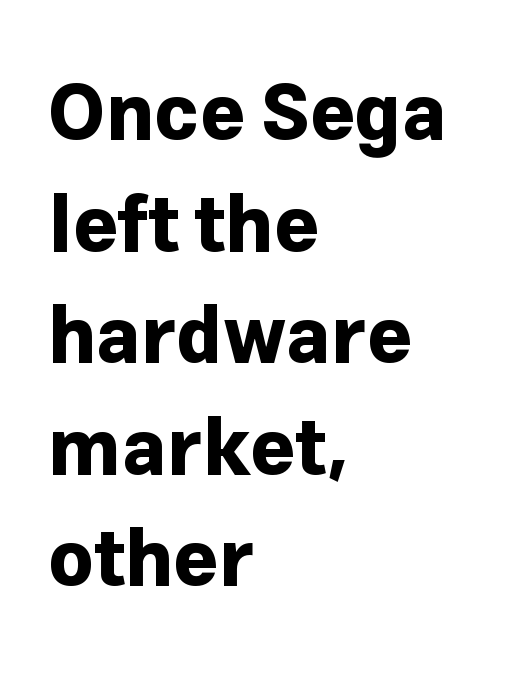
{"serif": "no", "italic": "no", "bold": "yes", "weight": "bold", "width": "normal", "stroke_contrast": "low", "x_height": "medium", "monospaced": "no", "underline": "no", "align": "left", "line_spacing": "normal", "line_spacing_ratio": 1.43, "letter_spacing": "normal", "letter_spacing_em": 0.0, "glyph_px": 78}
